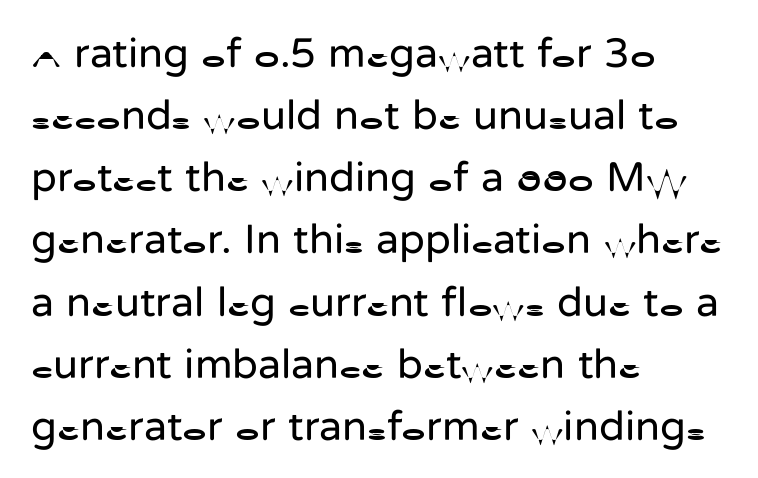
Q: Is the text bold? A: No.
Q: Is the text italic (slanted)? A: No, it is upright.
Q: Is the typeface a serif or a sans-serif typeface? A: Sans-serif.
Q: Is the text underlined? A: No.
Q: How is the paragraph aligned? A: Left-aligned.
Q: Is the spacing between letters normal or unusually wide? A: Normal.
Q: Is the spacing between lines tight, normal or loose? A: Normal.
Q: Width (condensed, normal, or wide)? A: Normal.
Q: Stroke contrast? A: Low.
Q: x-height? A: Medium.
Q: Monospaced? A: No.
